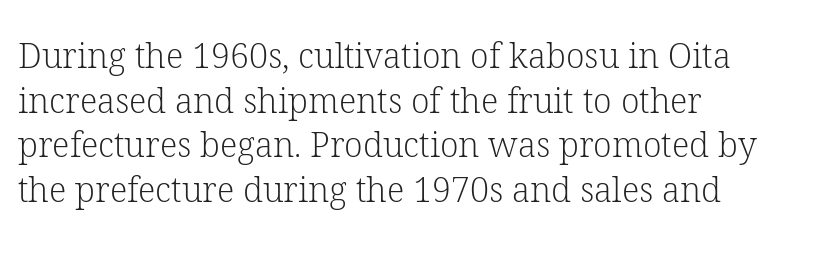
Q: Is the text bold? A: No.
Q: Is the text italic (slanted)? A: No, it is upright.
Q: Is the typeface a serif or a sans-serif typeface? A: Serif.
Q: Is the text underlined? A: No.
Q: How is the paragraph aligned? A: Left-aligned.
Q: Is the spacing between letters normal or unusually wide? A: Normal.
Q: Is the spacing between lines tight, normal or loose? A: Normal.
Q: Width (condensed, normal, or wide)? A: Normal.
Q: Stroke contrast? A: Low.
Q: x-height? A: Medium.
Q: Monospaced? A: No.
